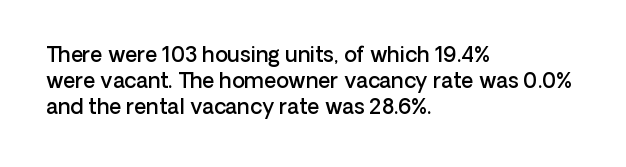
Q: Is the text bold? A: Semi-bold.
Q: Is the text italic (slanted)? A: No, it is upright.
Q: Is the text underlined? A: No.
Q: How is the paragraph aligned? A: Left-aligned.
Q: Is the spacing between letters normal or unusually wide? A: Normal.
Q: Is the spacing between lines tight, normal or loose? A: Normal.
